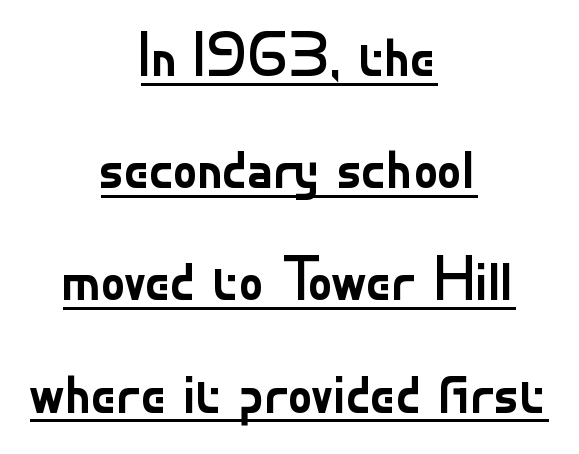
The image shows 62 px regular-weight sans-serif type, upright; set centered, line spacing 1.81x, normal letter spacing, underlined; low stroke contrast and a small x-height.
